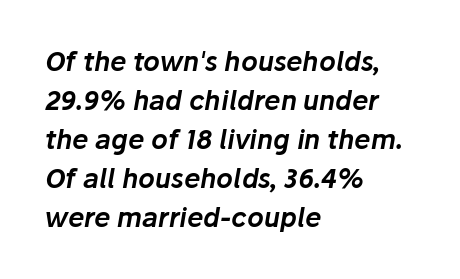
The image shows 26 px text type, italic (leaning right); set left-aligned, normal line spacing (1.5x), normal letter spacing, not underlined.
